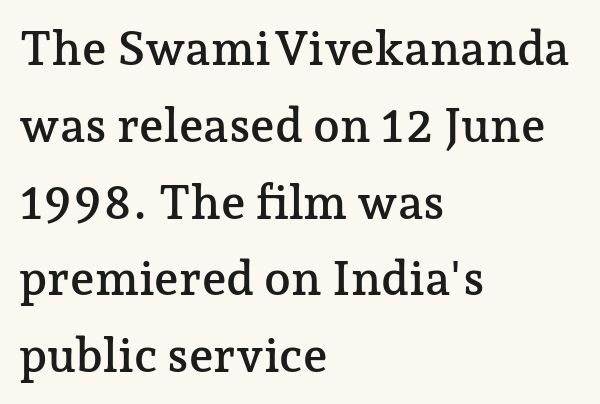
The block of text has a typical density, with ordinary space between rows. The characters display serif detailing at their extremities. Ordinary non-slanted type is in use. These lines are rendered in a variable-pitch font. Characters follow at the spacing the type designer built in. Does the copy run flush right? No — it runs flush left.
